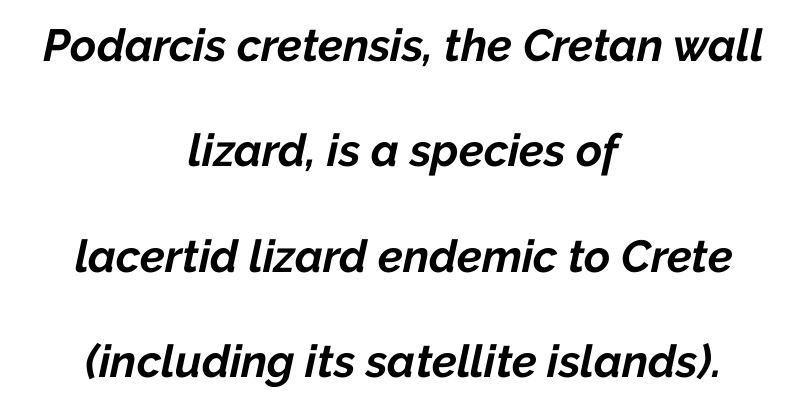
{"italic": "yes", "lean": "right", "slant_degrees": 12, "bold": "yes", "weight": "bold", "width": "normal", "stroke_contrast": "low", "x_height": "medium", "monospaced": "no", "underline": "no", "align": "center", "line_spacing": "loose", "line_spacing_ratio": 2.34, "letter_spacing": "normal", "letter_spacing_em": 0.0, "glyph_px": 45}
